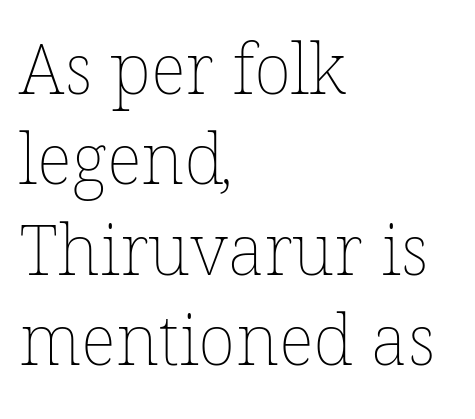
Q: Is the text bold? A: No.
Q: Is the text underlined? A: No.
Q: How is the paragraph aligned? A: Left-aligned.
Q: Is the spacing between letters normal or unusually wide? A: Normal.
Q: Is the spacing between lines tight, normal or loose? A: Normal.
Q: Width (condensed, normal, or wide)? A: Normal.
Q: Stroke contrast? A: Low.
Q: x-height? A: Medium.
Q: Monospaced? A: No.
